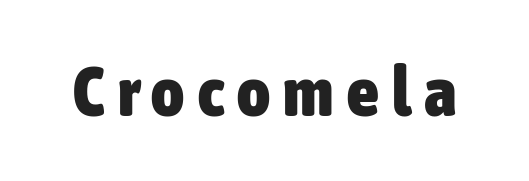
Chunky letters — that's bold for sure. Nobody drew a line under any word here. Nope, not italic — everything's standing straight. The glyphs in this specimen are sans serif. A typesetter would call this proportional, since set widths differ per character.
